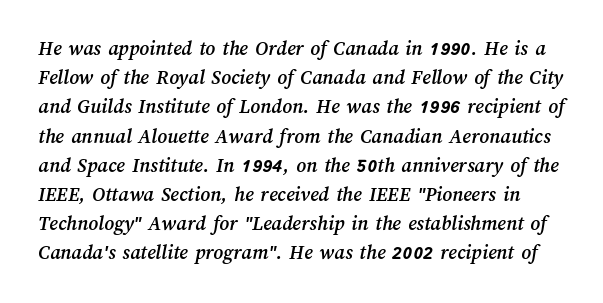
The line texture is even and compact thanks to regular tracking. The vertical gap from one line to the next is medium. A clean baseline with only descenders dipping below it.
